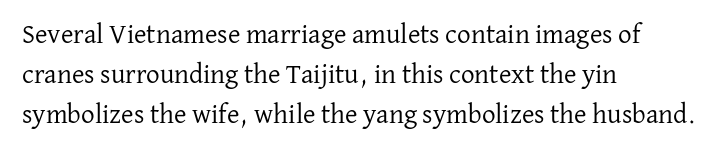
The paragraph shown leans on its left margin. Has an underline been added? It has not. The font's upright variant was chosen for this text. The cut favours lightness, reaching ordinary text weight at its darkest.
